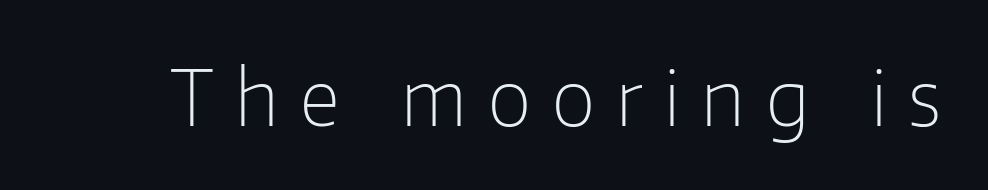
You can tell it's not italic because the verticals are truly vertical. Proportional: the letters do not fall into vertical columns. Weight class: somewhere from thin through regular. This rendering features lettering with no underline. This is sans-serif lettering, the kind often seen on screens and signage. Someone cranked the tracking dial way up on this one.
